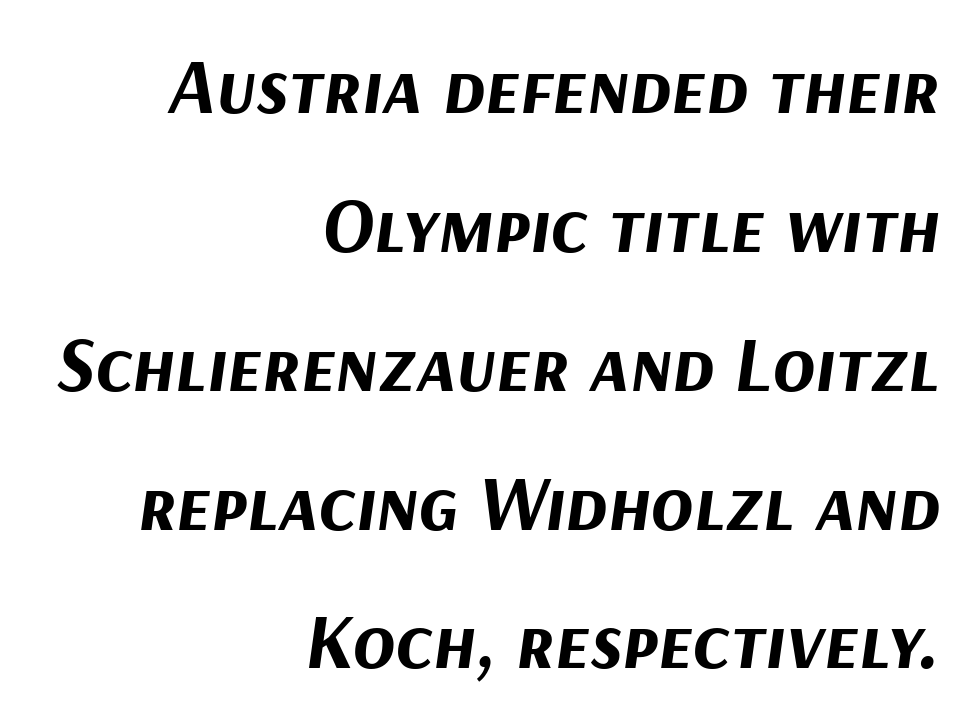
The image shows 78 px bold type, italic (leaning right); set right-aligned, line spacing 1.78x, normal letter spacing, not underlined; medium stroke contrast and a medium x-height.
